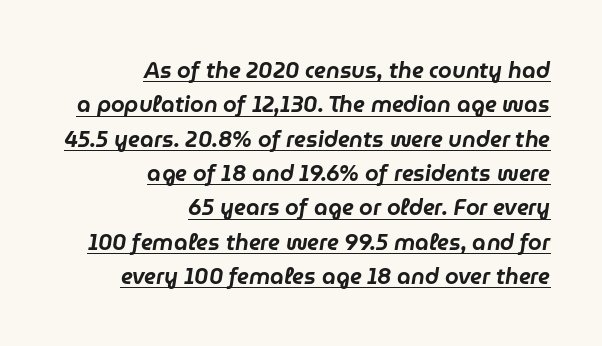
The image shows 22 px text type, italic (leaning right); set right-aligned, normal line spacing (1.56x), normal letter spacing, underlined.
